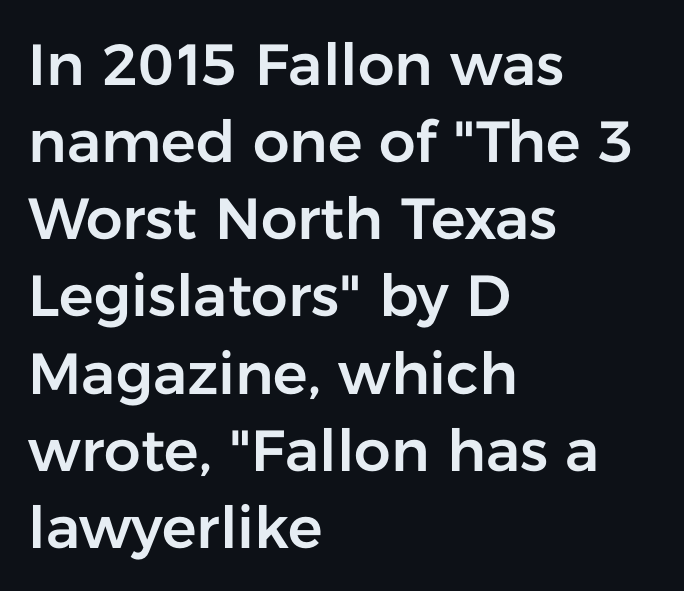
Q: Is the text italic (slanted)? A: No, it is upright.
Q: Is the typeface a serif or a sans-serif typeface? A: Sans-serif.
Q: Is the text underlined? A: No.
Q: How is the paragraph aligned? A: Left-aligned.
Q: Is the spacing between letters normal or unusually wide? A: Normal.
Q: Is the spacing between lines tight, normal or loose? A: Normal.
Q: Width (condensed, normal, or wide)? A: Normal.
Q: Stroke contrast? A: Low.
Q: x-height? A: Medium.
Q: Monospaced? A: No.
